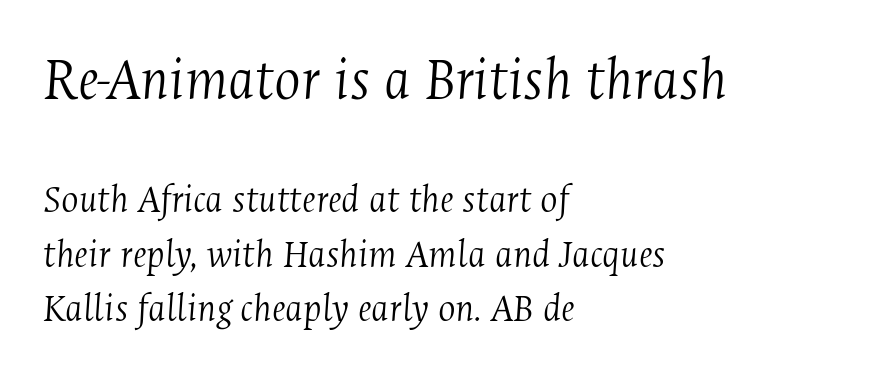
The rendering shrinks the type as you move from the upper chunk to the lower. Designer's note — italics engaged. Layout note: lines flush left. The type family on display is of the serif kind. Decoration check: the copy has no underline. What's the leading like? Ordinary, nothing unusual.
